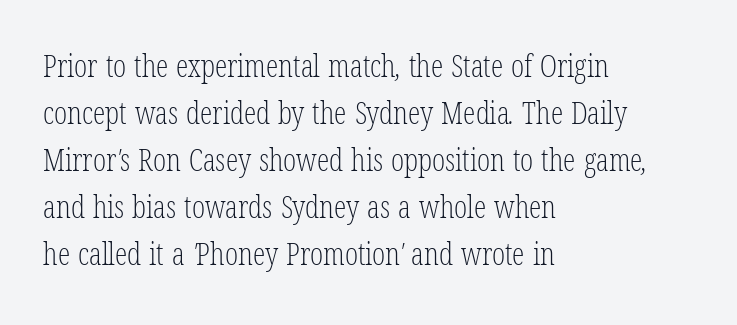
{"serif": "yes", "bold": "no", "weight": "light", "width": "condensed", "stroke_contrast": "low", "x_height": "medium", "monospaced": "no", "underline": "no", "align": "left", "line_spacing": "normal", "line_spacing_ratio": 1.52, "letter_spacing": "normal", "letter_spacing_em": 0.0, "glyph_px": 31}
